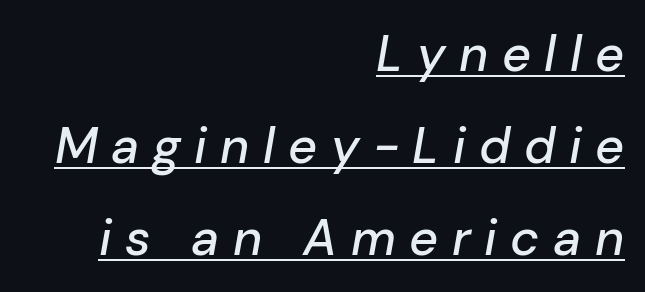
{"italic": "yes", "lean": "right", "slant_degrees": 10, "width": "normal", "stroke_contrast": "low", "x_height": "medium", "monospaced": "no", "underline": "yes", "align": "right", "line_spacing_ratio": 1.84, "letter_spacing": "wide", "letter_spacing_em": 0.27, "glyph_px": 50}
